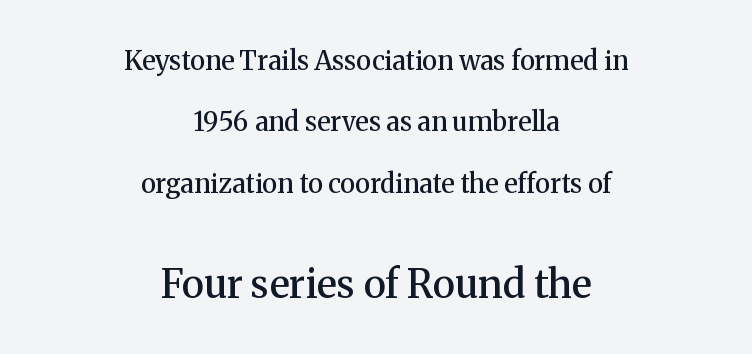
Beneath every word, the page is bare. The font is running at a semibold setting, under full bold. The face used here is proportionally spaced, like ordinary book or web type. Whoever set this chose breathing room over compactness in the vertical rhythm. Caption: multi-line text, centered on the measure.
